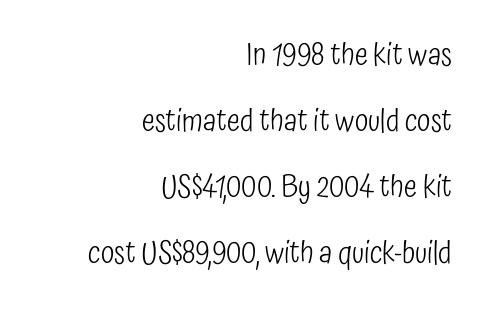
The image shows 31 px light, condensed sans-serif type, upright; set right-aligned, loose line spacing (2.13x), normal letter spacing, not underlined; low stroke contrast and a medium x-height.
